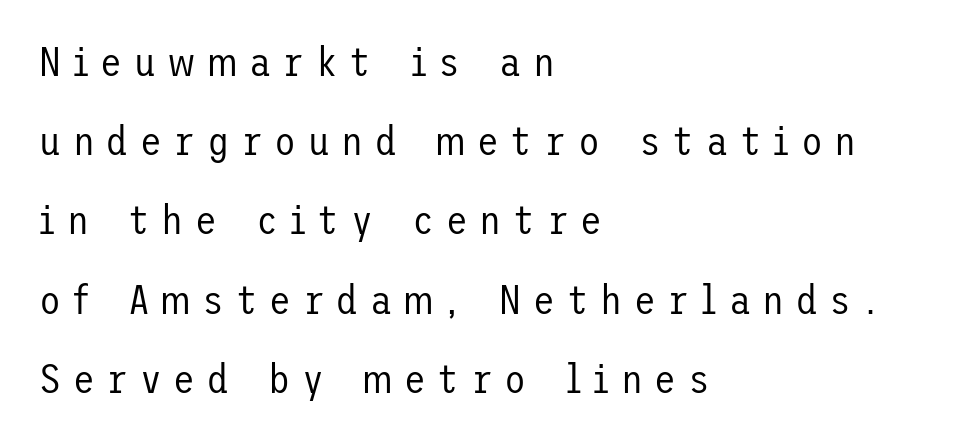
Q: Is the text bold? A: No.
Q: Is the text italic (slanted)? A: No, it is upright.
Q: Is the typeface a serif or a sans-serif typeface? A: Sans-serif.
Q: Is the text underlined? A: No.
Q: How is the paragraph aligned? A: Left-aligned.
Q: Is the spacing between letters normal or unusually wide? A: Unusually wide.
Q: Is the spacing between lines tight, normal or loose? A: Loose.
Q: Width (condensed, normal, or wide)? A: Normal.
Q: Stroke contrast? A: Low.
Q: x-height? A: Medium.
